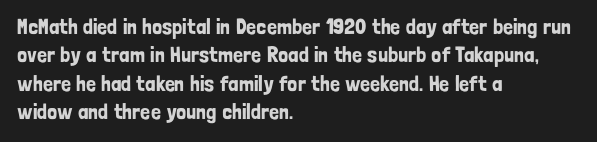
The image shows 22 px text type, upright; set left-aligned, normal line spacing (1.29x), normal letter spacing, not underlined.
